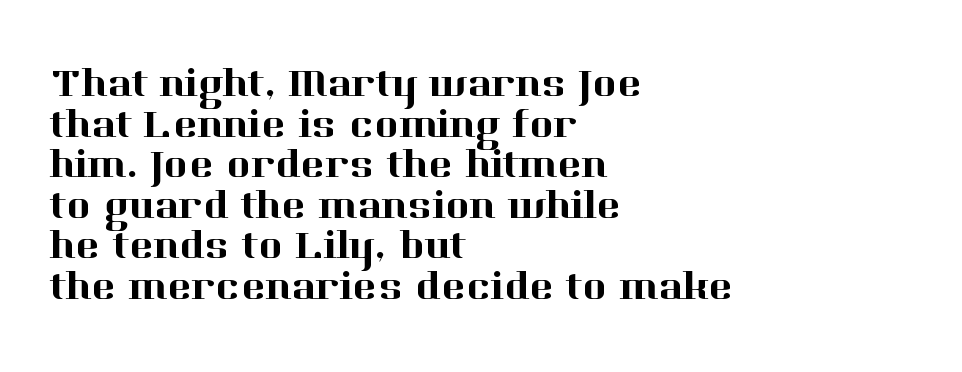
The image shows 41 px serif type, upright; set left-aligned, tight line spacing (0.99x), normal letter spacing, not underlined; high stroke contrast and a medium x-height.
